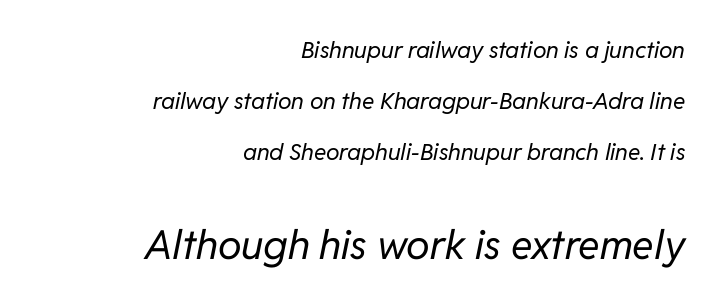
No word sits above an underline. The passage is arranged like a letterhead date or caption credit — flush right. The font sits on the lighter half of the weight spectrum, regular included. In terms of posture, this sample is oblique. Character widths vary here, with narrow letters taking less room than wide ones. If you squint, the bottom block still reads clearly — it's the larger of the two.
